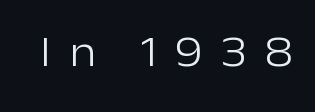
Are there feet on the stems? There aren't — it's a sans. The passage shown is not underscored anywhere. Is this a fixed-width face? No — the glyphs have proportional, varying widths. Ordinary non-slanted type is in use. This reads as an unemphasized weight, regular at the heaviest.
